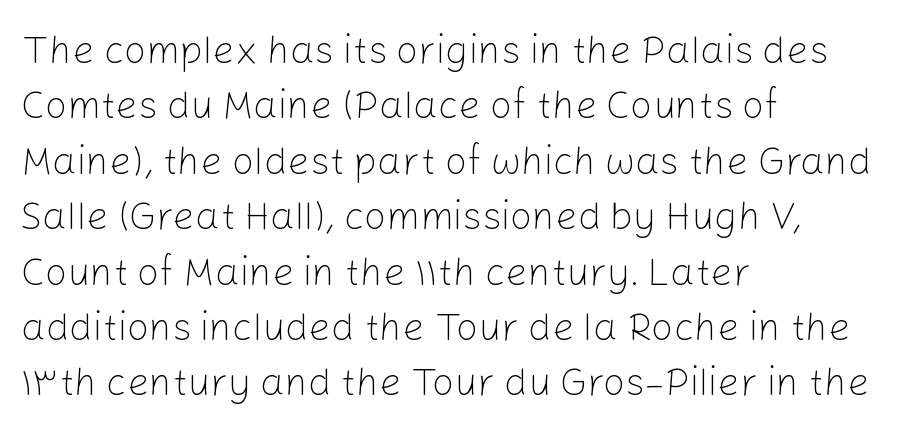
Q: Is the text bold? A: No.
Q: Is the text italic (slanted)? A: No, it is upright.
Q: Is the typeface a serif or a sans-serif typeface? A: Sans-serif.
Q: Is the text underlined? A: No.
Q: How is the paragraph aligned? A: Left-aligned.
Q: Is the spacing between letters normal or unusually wide? A: Normal.
Q: Is the spacing between lines tight, normal or loose? A: Normal.
Q: Width (condensed, normal, or wide)? A: Normal.
Q: Stroke contrast? A: Low.
Q: x-height? A: Medium.
Q: Monospaced? A: No.
